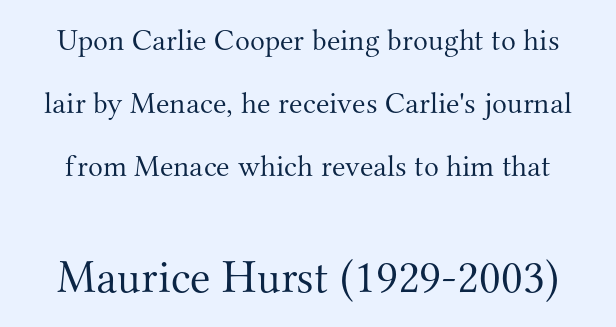
Q: Is the text bold? A: No.
Q: Is the text italic (slanted)? A: No, it is upright.
Q: Is the typeface a serif or a sans-serif typeface? A: Serif.
Q: Is the text underlined? A: No.
Q: Is the spacing between letters normal or unusually wide? A: Normal.
Q: Is the spacing between lines tight, normal or loose? A: Loose.
Q: Which block of text is set in a larger size, the first (top) or the second (bottom)? A: The second (bottom) one.
Q: Width (condensed, normal, or wide)? A: Normal.
Q: Stroke contrast? A: Medium.
Q: x-height? A: Small.
Q: Monospaced? A: No.
